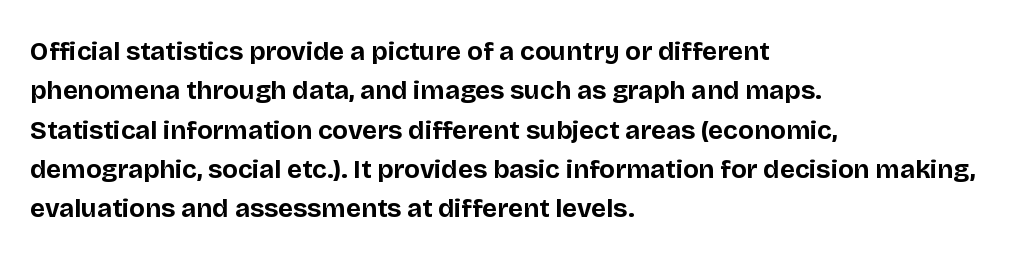
{"italic": "no", "bold": "yes", "underline": "no", "align": "left", "line_spacing": "normal", "line_spacing_ratio": 1.51, "letter_spacing": "normal", "letter_spacing_em": 0.0, "glyph_px": 26}
